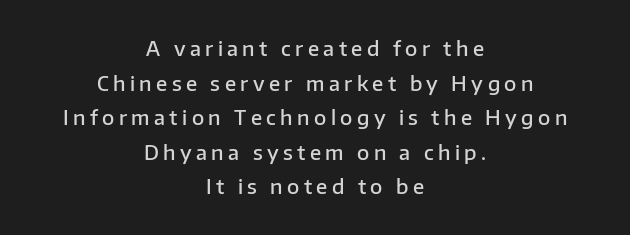
Q: Is the text bold? A: Semi-bold.
Q: Is the text italic (slanted)? A: No, it is upright.
Q: Is the text underlined? A: No.
Q: How is the paragraph aligned? A: Centered.
Q: Is the spacing between letters normal or unusually wide? A: Unusually wide.
